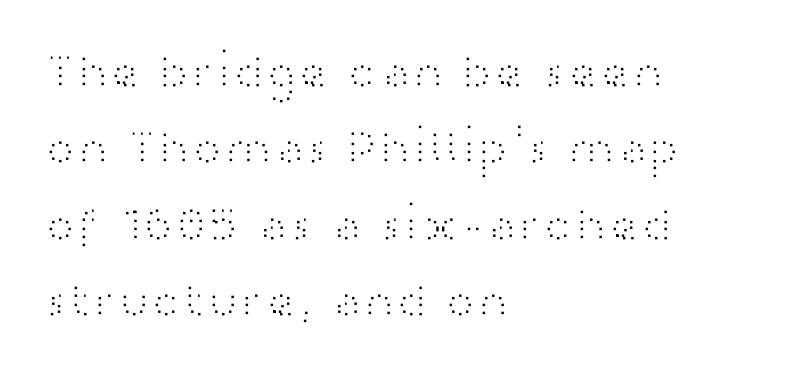
The image shows 49 px light, wide sans-serif type, upright; set left-aligned, normal line spacing (1.56x), normal letter spacing, not underlined; high stroke contrast and a medium x-height.
